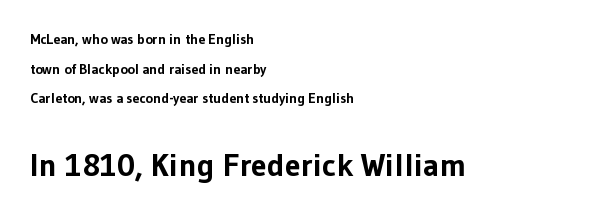
Q: Is the text bold? A: Yes.
Q: Is the text italic (slanted)? A: No, it is upright.
Q: Is the typeface a serif or a sans-serif typeface? A: Sans-serif.
Q: Is the text underlined? A: No.
Q: How is the paragraph aligned? A: Left-aligned.
Q: Is the spacing between letters normal or unusually wide? A: Normal.
Q: Is the spacing between lines tight, normal or loose? A: Loose.
Q: Which block of text is set in a larger size, the first (top) or the second (bottom)? A: The second (bottom) one.
Q: Width (condensed, normal, or wide)? A: Normal.
Q: Stroke contrast? A: Low.
Q: x-height? A: Medium.
Q: Monospaced? A: No.
